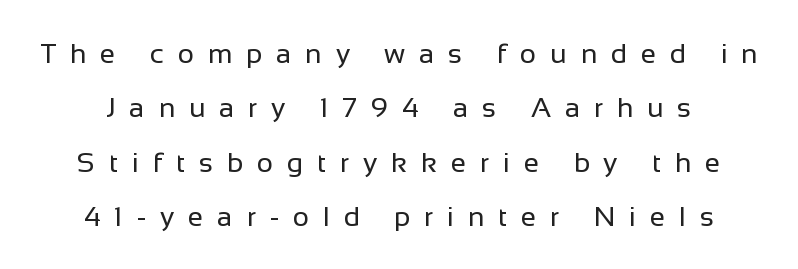
The image shows 28 px regular-weight sans-serif type, upright; set loose line spacing (1.94x), unusually wide letter spacing (+0.49 em), not underlined; low stroke contrast and a medium x-height.
